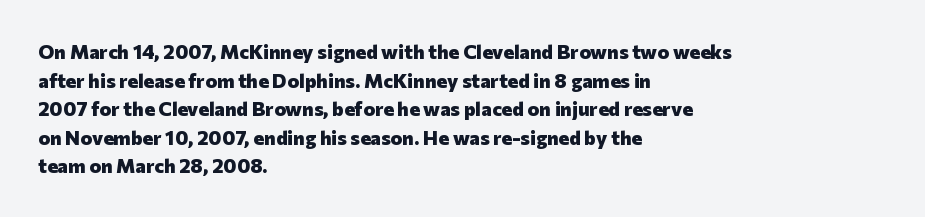
{"italic": "no", "bold": "yes", "underline": "no", "align": "left", "line_spacing": "normal", "line_spacing_ratio": 1.43, "letter_spacing": "normal", "letter_spacing_em": 0.0, "glyph_px": 20}
